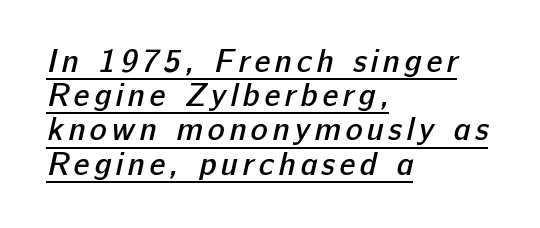
Q: Is the text bold? A: Semi-bold.
Q: Is the typeface a serif or a sans-serif typeface? A: Sans-serif.
Q: Is the text underlined? A: Yes.
Q: How is the paragraph aligned? A: Left-aligned.
Q: Is the spacing between lines tight, normal or loose? A: Tight.
Q: Width (condensed, normal, or wide)? A: Normal.
Q: Stroke contrast? A: Low.
Q: x-height? A: Medium.
Q: Monospaced? A: No.
